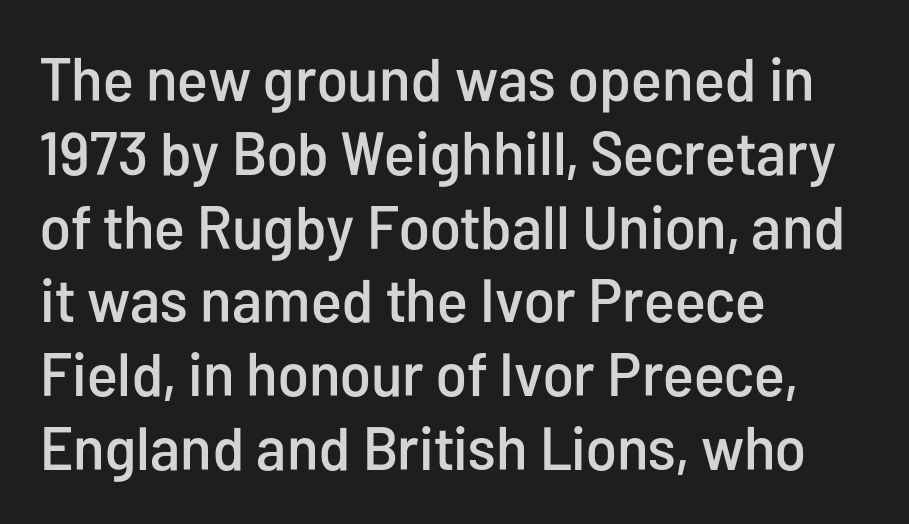
Q: Is the text italic (slanted)? A: No, it is upright.
Q: Is the typeface a serif or a sans-serif typeface? A: Sans-serif.
Q: Is the text underlined? A: No.
Q: How is the paragraph aligned? A: Left-aligned.
Q: Is the spacing between letters normal or unusually wide? A: Normal.
Q: Width (condensed, normal, or wide)? A: Condensed.
Q: Stroke contrast? A: Low.
Q: x-height? A: Medium.
Q: Monospaced? A: No.
